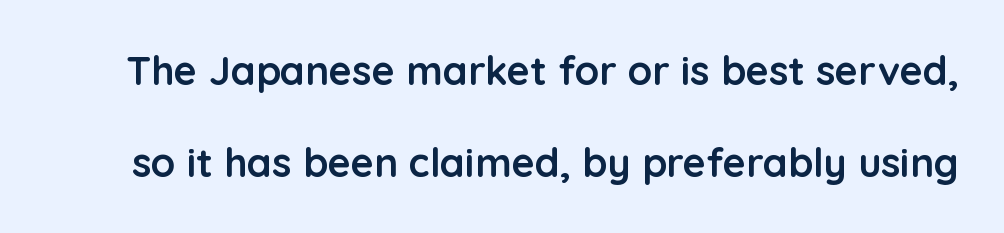
The image shows 40 px semibold sans-serif type, upright; set loose line spacing (2.31x), normal letter spacing, not underlined; low stroke contrast and a medium x-height.
